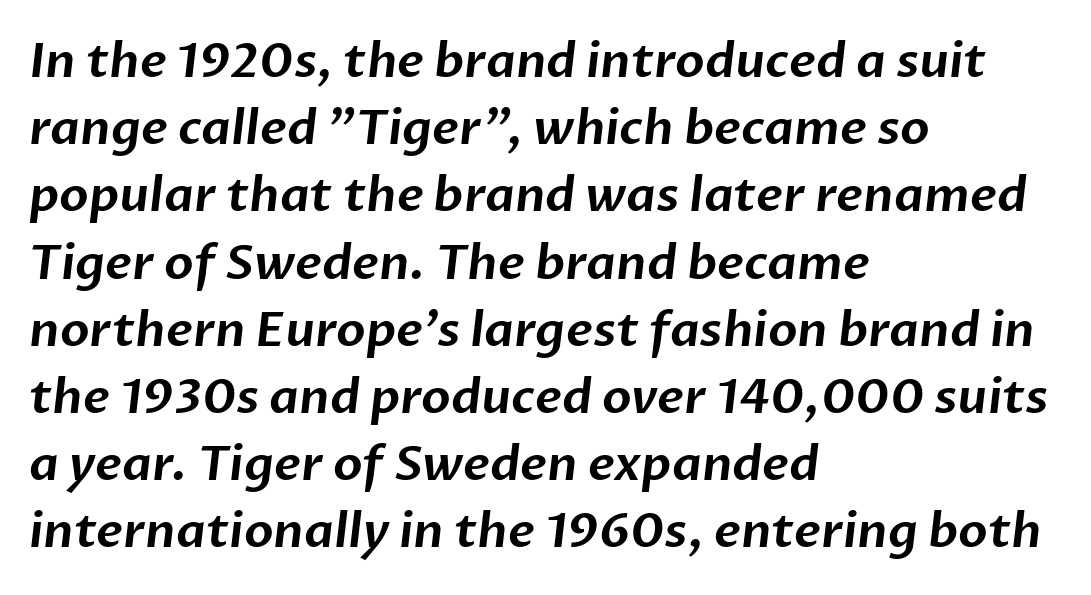
{"serif": "no", "width": "normal", "stroke_contrast": "low", "x_height": "medium", "monospaced": "no", "underline": "no", "align": "left", "line_spacing": "normal", "line_spacing_ratio": 1.4, "letter_spacing": "normal", "letter_spacing_em": 0.0, "glyph_px": 48}
